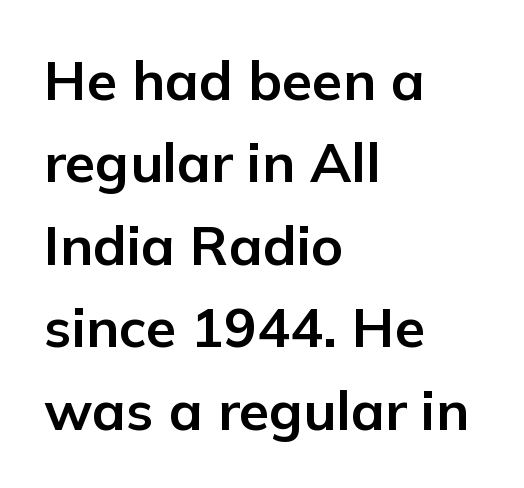
{"serif": "no", "italic": "no", "bold": "yes", "weight": "bold", "width": "normal", "stroke_contrast": "low", "x_height": "medium", "monospaced": "no", "underline": "no", "align": "left", "line_spacing": "normal", "line_spacing_ratio": 1.5, "letter_spacing": "normal", "letter_spacing_em": 0.0, "glyph_px": 55}
